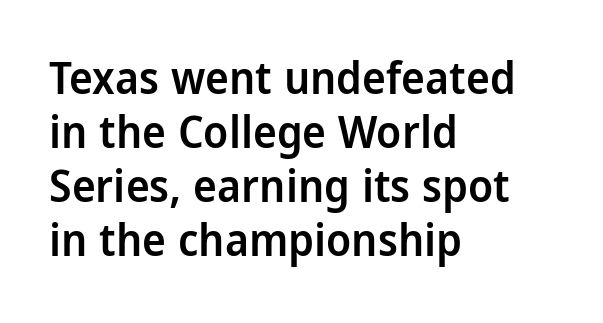
Q: Is the text bold? A: Semi-bold.
Q: Is the text italic (slanted)? A: No, it is upright.
Q: Is the typeface a serif or a sans-serif typeface? A: Sans-serif.
Q: Is the text underlined? A: No.
Q: How is the paragraph aligned? A: Left-aligned.
Q: Is the spacing between letters normal or unusually wide? A: Normal.
Q: Width (condensed, normal, or wide)? A: Condensed.
Q: Stroke contrast? A: Low.
Q: x-height? A: Large.
Q: Monospaced? A: No.
